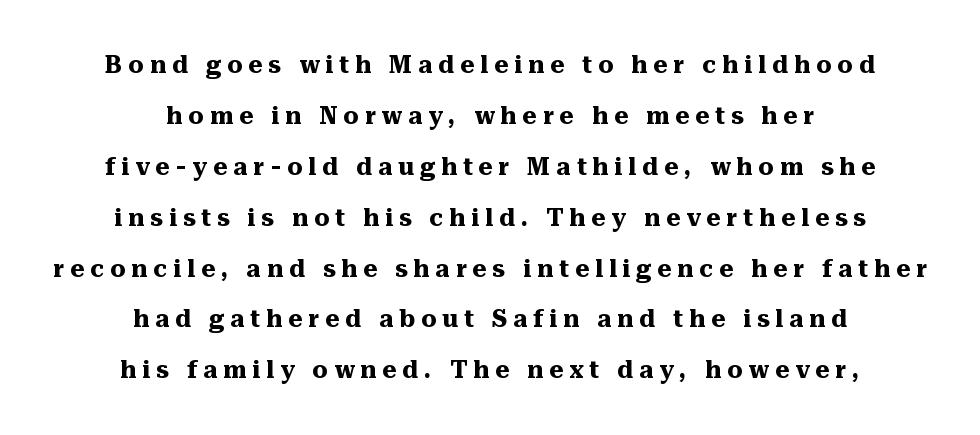
{"italic": "no", "bold": "yes", "underline": "no", "align": "center", "line_spacing": "loose", "line_spacing_ratio": 2.12, "letter_spacing": "wide", "letter_spacing_em": 0.25, "glyph_px": 24}
